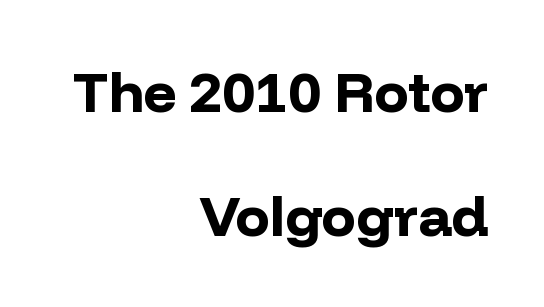
{"serif": "no", "italic": "no", "bold": "yes", "weight": "bold", "width": "normal", "stroke_contrast": "low", "x_height": "medium", "monospaced": "no", "underline": "no", "align": "right", "line_spacing": "loose", "line_spacing_ratio": 2.18, "letter_spacing": "normal", "letter_spacing_em": 0.0, "glyph_px": 57}
